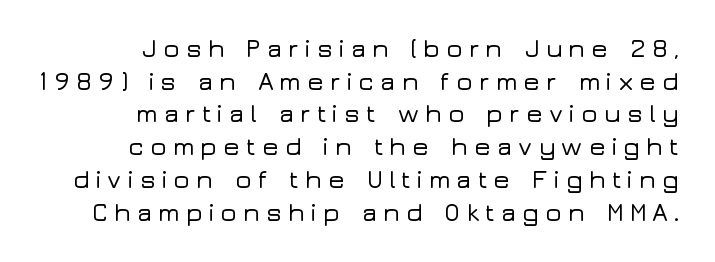
Q: Is the text italic (slanted)? A: No, it is upright.
Q: Is the text underlined? A: No.
Q: How is the paragraph aligned? A: Right-aligned.
Q: Is the spacing between letters normal or unusually wide? A: Unusually wide.
Q: Is the spacing between lines tight, normal or loose? A: Normal.
